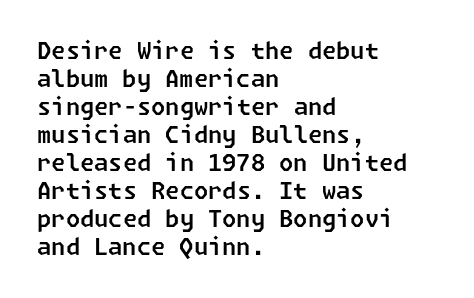
Q: Is the text underlined? A: No.
Q: How is the paragraph aligned? A: Left-aligned.
Q: Is the spacing between letters normal or unusually wide? A: Normal.
